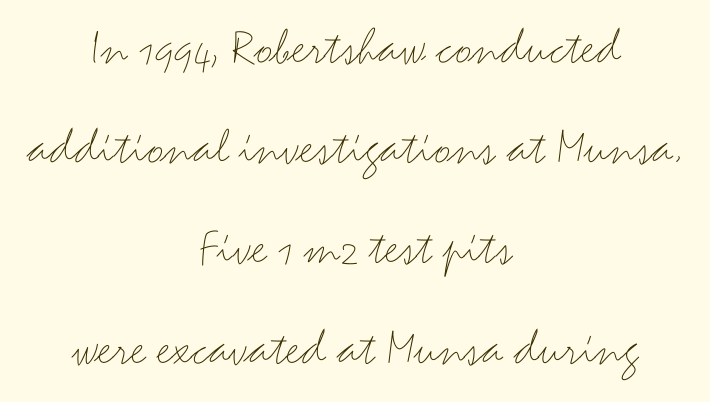
Q: Is the text bold? A: No.
Q: Is the text italic (slanted)? A: Yes.
Q: Is the typeface a serif or a sans-serif typeface? A: Sans-serif.
Q: Is the text underlined? A: No.
Q: How is the paragraph aligned? A: Centered.
Q: Is the spacing between letters normal or unusually wide? A: Normal.
Q: Width (condensed, normal, or wide)? A: Wide.
Q: Stroke contrast? A: Medium.
Q: x-height? A: Small.
Q: Monospaced? A: No.
